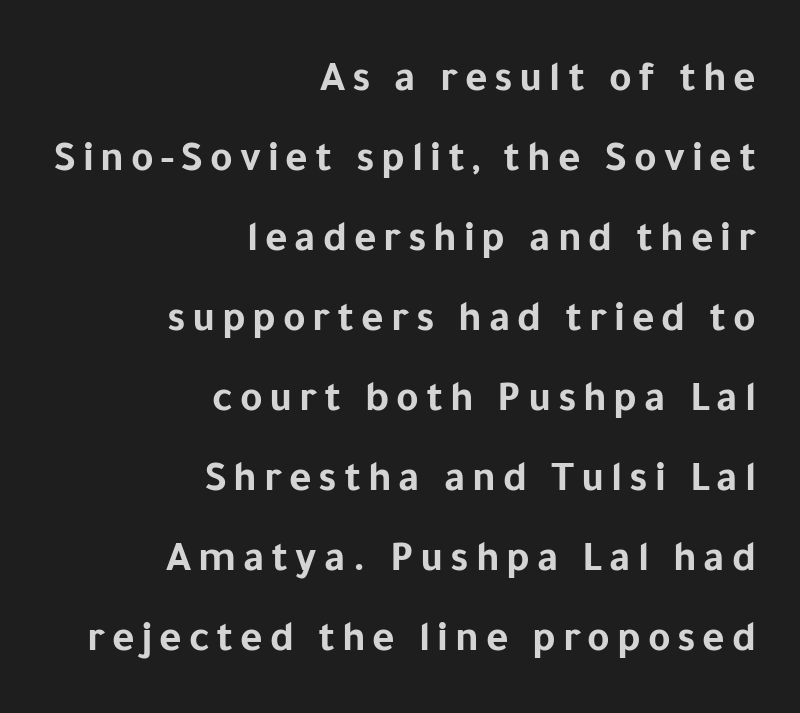
{"serif": "no", "italic": "no", "bold": "yes", "weight": "bold", "width": "normal", "stroke_contrast": "low", "x_height": "medium", "monospaced": "no", "underline": "no", "align": "right", "line_spacing_ratio": 1.86, "glyph_px": 43}
